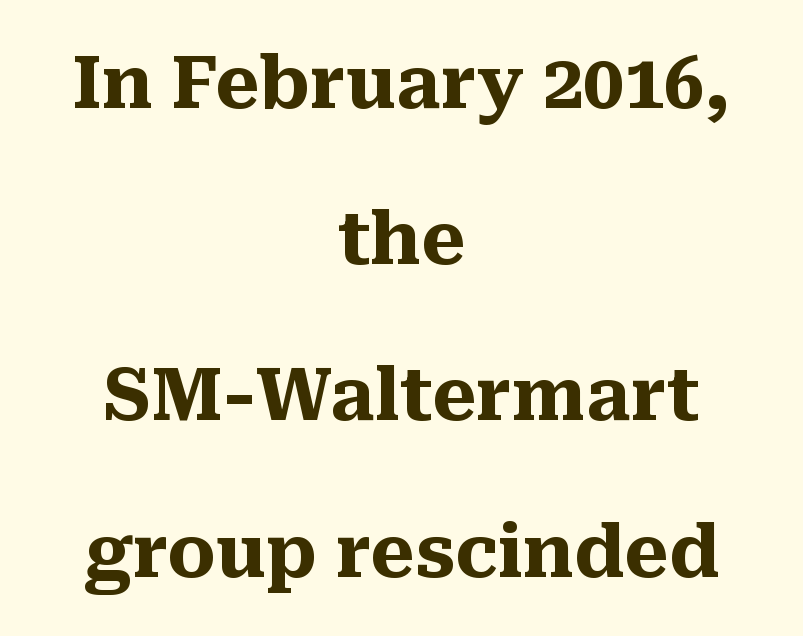
Q: Is the text bold? A: Yes.
Q: Is the text italic (slanted)? A: No, it is upright.
Q: Is the typeface a serif or a sans-serif typeface? A: Serif.
Q: Is the text underlined? A: No.
Q: How is the paragraph aligned? A: Centered.
Q: Is the spacing between letters normal or unusually wide? A: Normal.
Q: Is the spacing between lines tight, normal or loose? A: Loose.
Q: Width (condensed, normal, or wide)? A: Normal.
Q: Stroke contrast? A: Medium.
Q: x-height? A: Medium.
Q: Monospaced? A: No.
